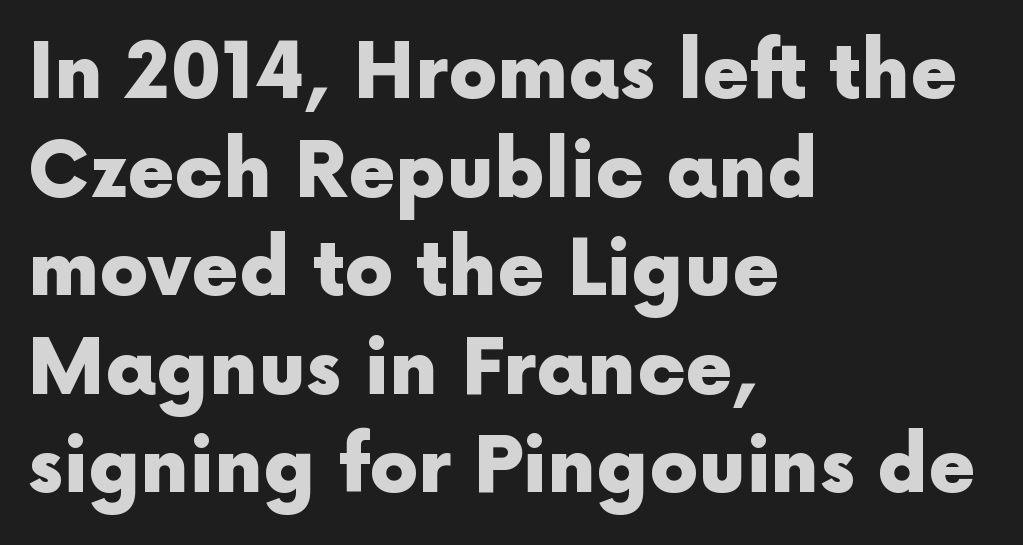
Q: Is the text bold? A: Yes.
Q: Is the text italic (slanted)? A: No, it is upright.
Q: Is the typeface a serif or a sans-serif typeface? A: Sans-serif.
Q: Is the text underlined? A: No.
Q: How is the paragraph aligned? A: Left-aligned.
Q: Is the spacing between letters normal or unusually wide? A: Normal.
Q: Is the spacing between lines tight, normal or loose? A: Normal.
Q: Width (condensed, normal, or wide)? A: Normal.
Q: x-height? A: Medium.
Q: Monospaced? A: No.
